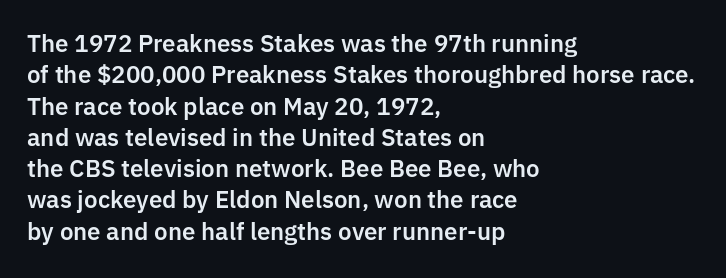
The passage shown is not underscored anywhere. The line texture is even and compact thanks to regular tracking. Nope, not italic — everything's standing straight. Each line starts at the same left margin while the right side varies. Notice how descenders clear the ascenders below comfortably — that's standard leading.
